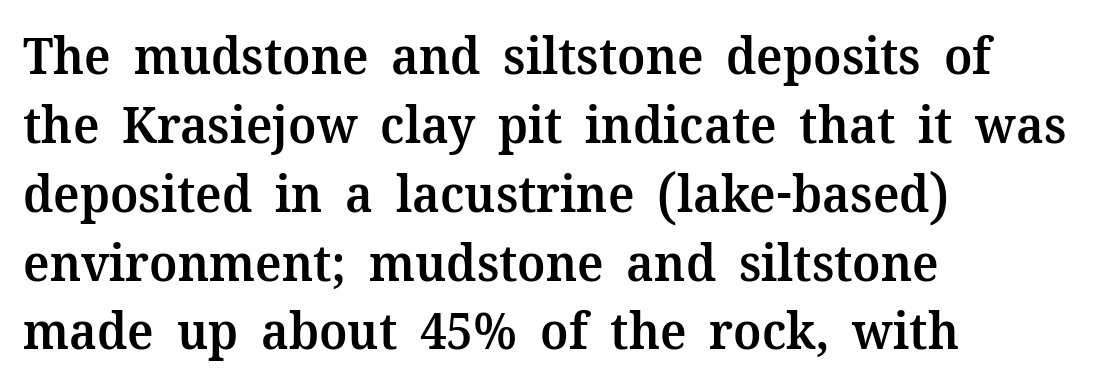
The image shows 51 px semibold serif type, upright; set left-aligned, normal line spacing (1.35x), normal letter spacing, not underlined; medium stroke contrast and a medium x-height.
